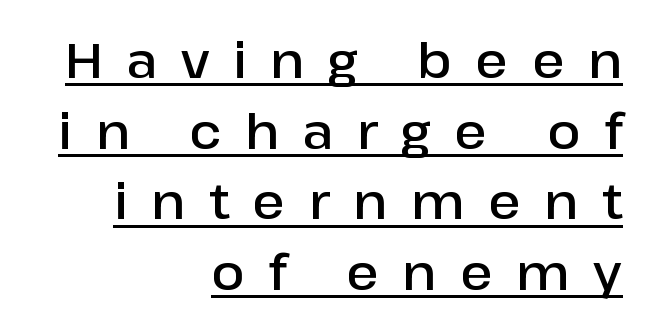
The image shows 49 px semibold sans-serif type, upright; set right-aligned, normal line spacing (1.44x), unusually wide letter spacing (+0.48 em), underlined; low stroke contrast and a medium x-height.
